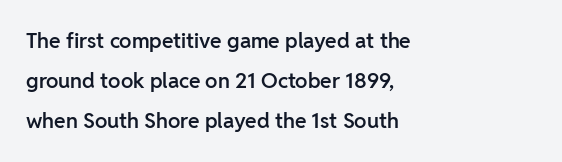
The passage shown stacks its lines with a broad gap. Glyph-to-glyph distance matches everyday printed text. Has an underline been added? It has not. Tall strokes in this sample are plumb rather than angled. The passage shown is semibold, sitting just below true bold.
